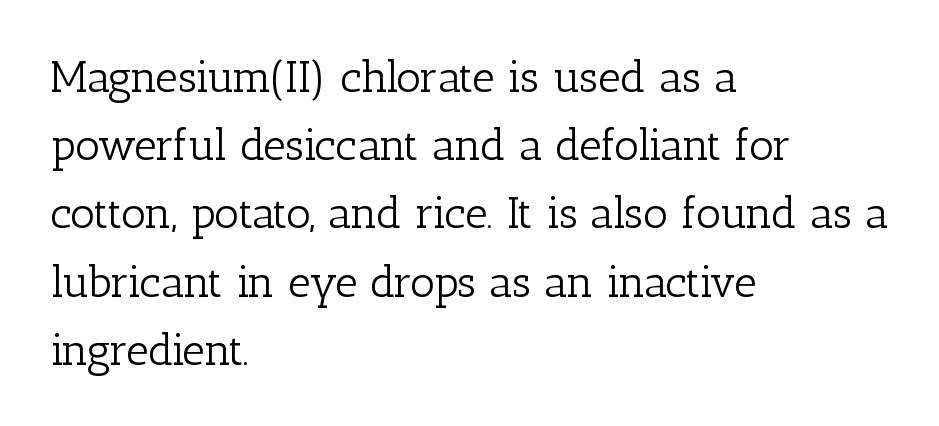
The foot of each line stays bare and open. The face used here is proportionally spaced, like ordinary book or web type. These lines are composed in type with serifs. Nobody touched the tracking dial on this one. Is the type heavy? It reads as light-to-regular instead. Leftover space on each line is placed entirely after the last word.
